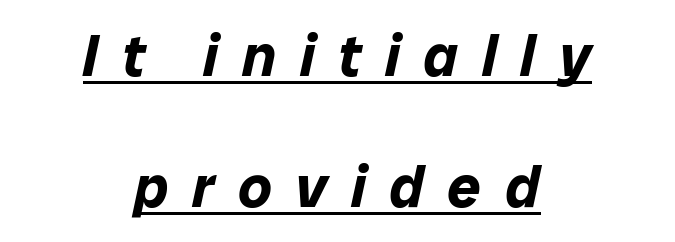
{"italic": "yes", "lean": "right", "slant_degrees": 12, "bold": "yes", "weight": "bold", "width": "normal", "stroke_contrast": "low", "x_height": "medium", "monospaced": "no", "underline": "yes", "align": "center", "line_spacing": "loose", "line_spacing_ratio": 2.22, "letter_spacing": "wide", "letter_spacing_em": 0.4, "glyph_px": 59}
